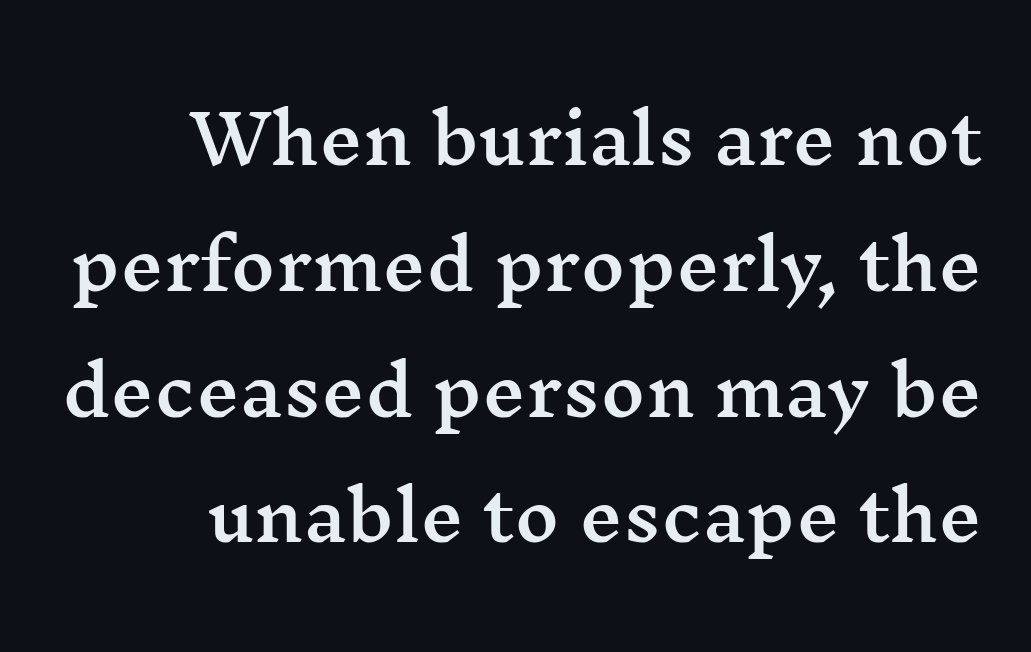
A typesetter would call this proportional, since set widths differ per character. Ordinary non-slanted type is in use. Inter-character spacing is left at the font's built-in metrics. Serifs: yes, visible at the terminals of the letterforms. Glance below the letters and you will spot only blank space.
